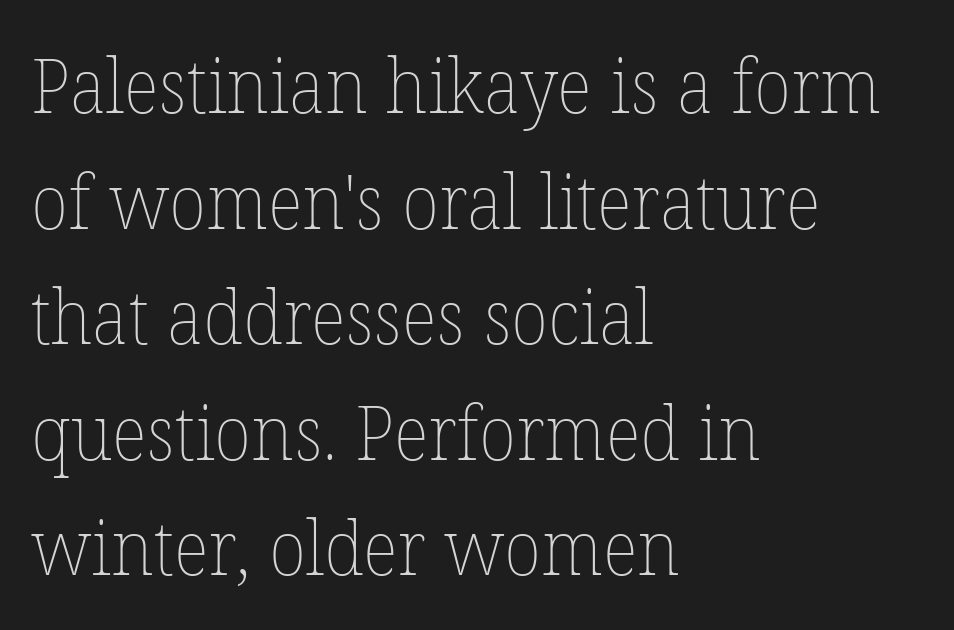
Q: Is the text bold? A: No.
Q: Is the text italic (slanted)? A: No, it is upright.
Q: Is the text underlined? A: No.
Q: How is the paragraph aligned? A: Left-aligned.
Q: Is the spacing between letters normal or unusually wide? A: Normal.
Q: Is the spacing between lines tight, normal or loose? A: Normal.
Q: Width (condensed, normal, or wide)? A: Normal.
Q: Stroke contrast? A: Low.
Q: x-height? A: Medium.
Q: Monospaced? A: No.
